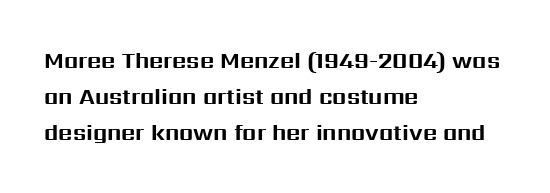
{"italic": "no", "bold": "yes", "underline": "no", "align": "left", "line_spacing": "normal", "line_spacing_ratio": 1.64, "letter_spacing": "normal", "letter_spacing_em": 0.0, "glyph_px": 22}
